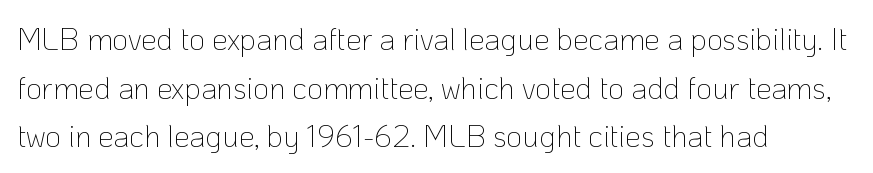
{"serif": "no", "italic": "no", "bold": "no", "weight": "thin", "width": "normal", "stroke_contrast": "low", "x_height": "medium", "monospaced": "no", "underline": "no", "align": "left", "line_spacing": "normal", "line_spacing_ratio": 1.57, "letter_spacing": "normal", "letter_spacing_em": 0.0, "glyph_px": 31}
